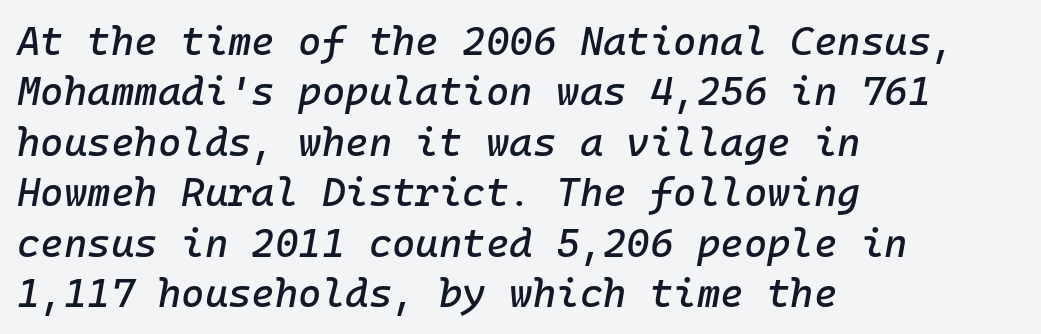
The image shows 40 px text type, italic (leaning right); set left-aligned, normal line spacing (1.26x), normal letter spacing, not underlined; low stroke contrast and a medium x-height.
